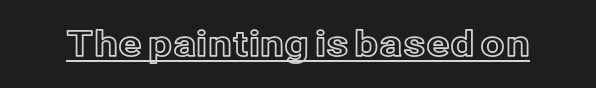
The image shows 35 px text type, upright; set normal letter spacing, underlined; a medium x-height.
